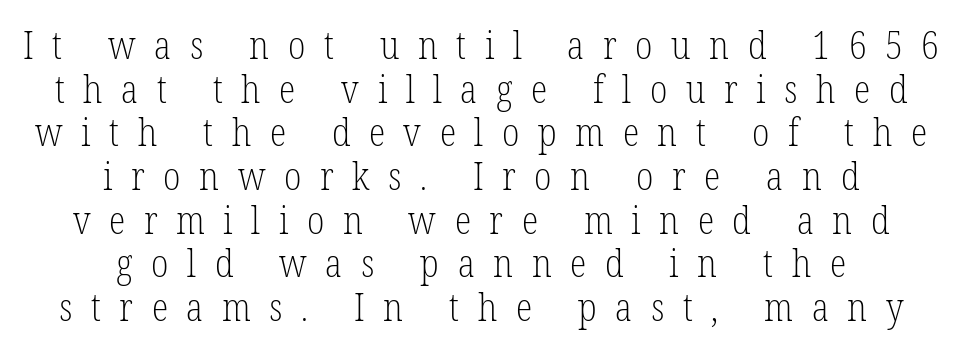
The image shows 38 px light, condensed serif type, upright; set centered, tight line spacing (1.15x), unusually wide letter spacing (+0.49 em), not underlined; low stroke contrast and a medium x-height.
